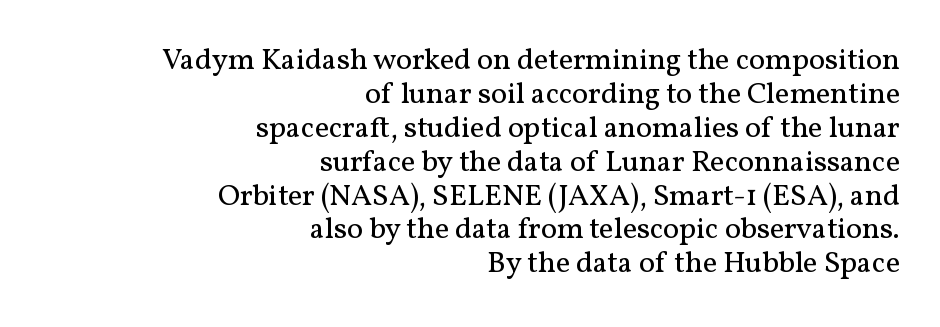
The image shows 30 px regular-weight serif type, upright; set right-aligned, tight line spacing (1.13x), normal letter spacing, not underlined; medium stroke contrast and a medium x-height.
